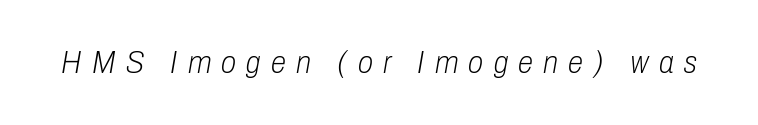
Q: Is the text bold? A: No.
Q: Is the text italic (slanted)? A: Yes, it leans right by about 10 degrees.
Q: Is the text underlined? A: No.
Q: Is the spacing between letters normal or unusually wide? A: Unusually wide.
Q: Width (condensed, normal, or wide)? A: Condensed.
Q: Stroke contrast? A: Low.
Q: x-height? A: Medium.
Q: Monospaced? A: No.
